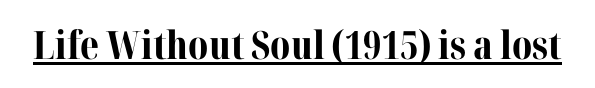
This rendering leaves character spacing at its baseline value. Summary of weight: heavy, a full bold. Underline: present. Type style note: has serifs. The face used here is proportionally spaced, like ordinary book or web type.
